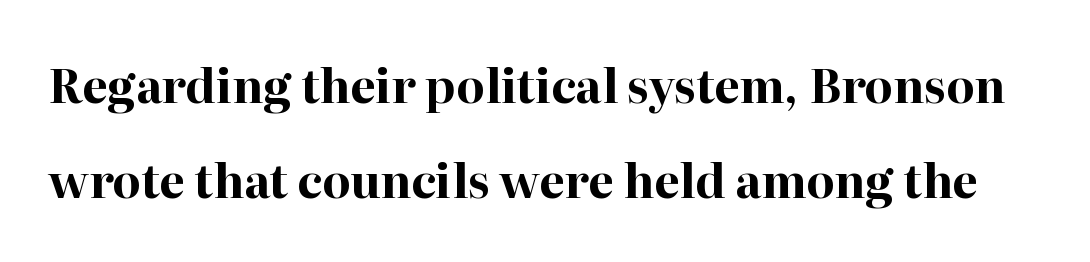
{"serif": "yes", "italic": "no", "bold": "yes", "weight": "bold", "width": "normal", "stroke_contrast": "high", "x_height": "medium", "monospaced": "no", "underline": "no", "line_spacing": "loose", "line_spacing_ratio": 2.07, "letter_spacing": "normal", "letter_spacing_em": 0.0, "glyph_px": 46}
